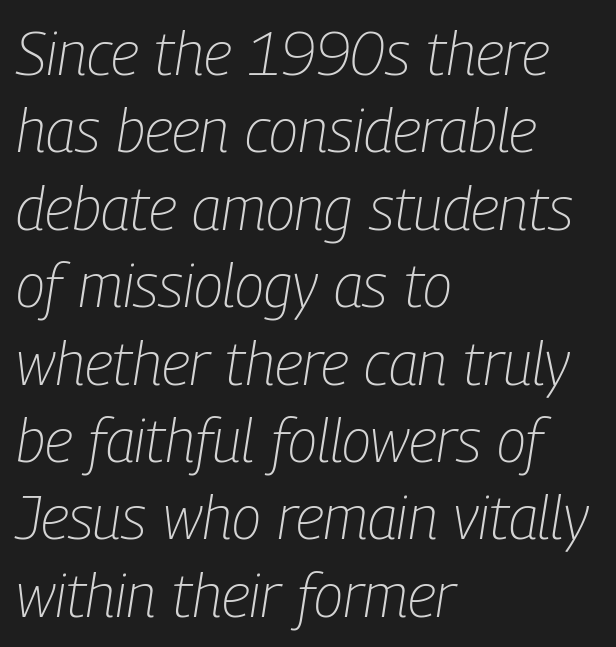
You could call the tracking neutral — neither tight nor loose. Observe the lean: these are italic letterforms. Horizontal alignment here is leftward, the default for most running prose. The strokes carry an ordinary text weight at most. Underlining? Definitely not there.
